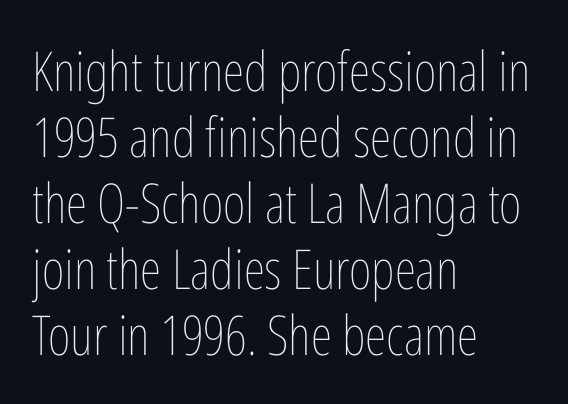
The image shows 55 px thin, condensed type, upright; set left-aligned, line spacing 1.2x, normal letter spacing, not underlined; low stroke contrast and a medium x-height.
